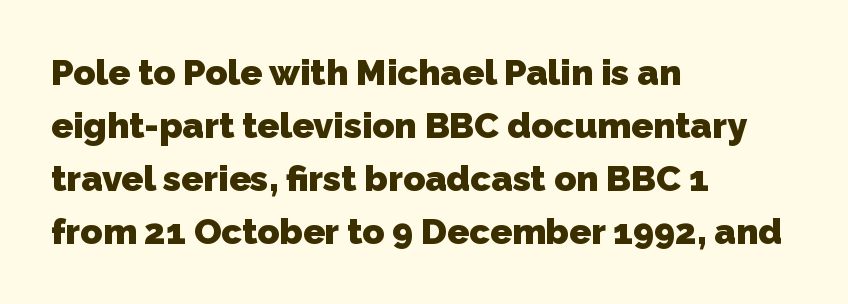
What stands out about the letter spacing? Nothing — it is the standard amount. Leftover space on each line is placed entirely after the last word. Here the designer chose a conventional face with non-uniform glyph widths. The space beneath each line is pristine and unruled. The passage shown is typeset with a sans-serif family.
